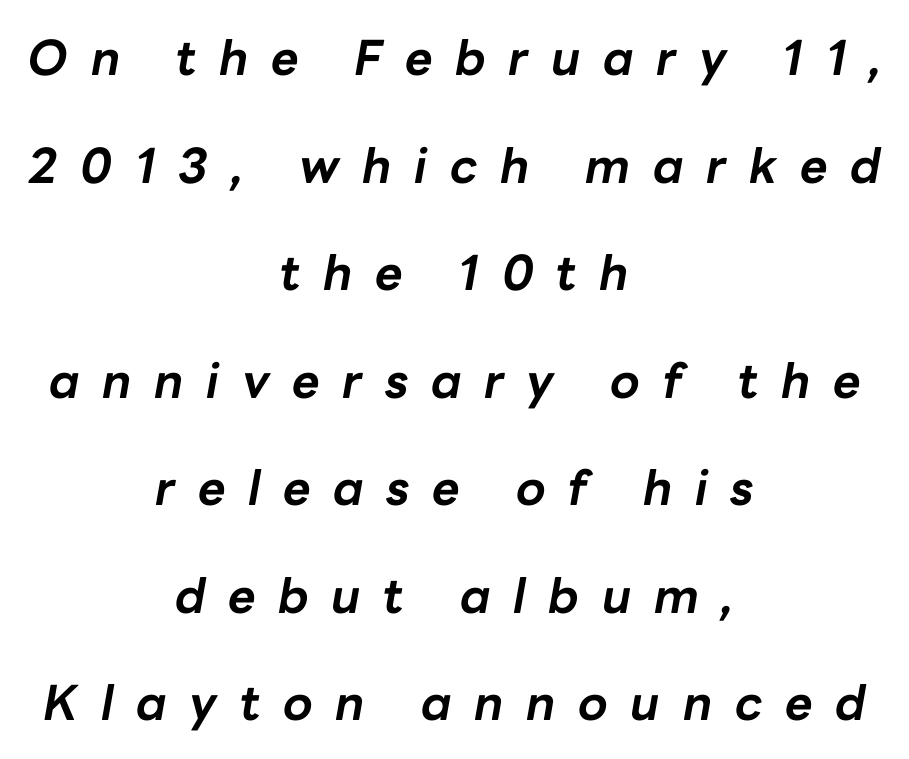
{"italic": "yes", "lean": "right", "slant_degrees": 10, "bold": "yes", "weight": "bold", "width": "normal", "stroke_contrast": "low", "x_height": "medium", "monospaced": "no", "underline": "no", "align": "center", "line_spacing": "loose", "line_spacing_ratio": 2.24, "letter_spacing": "wide", "letter_spacing_em": 0.47, "glyph_px": 48}
